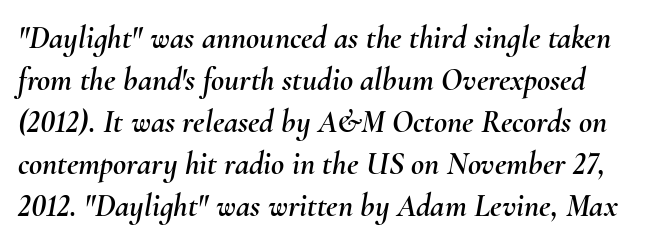
Q: Is the text italic (slanted)? A: Yes, it leans right by about 10 degrees.
Q: Is the text underlined? A: No.
Q: How is the paragraph aligned? A: Left-aligned.
Q: Is the spacing between letters normal or unusually wide? A: Normal.
Q: Is the spacing between lines tight, normal or loose? A: Normal.
Q: Width (condensed, normal, or wide)? A: Normal.
Q: Stroke contrast? A: Medium.
Q: x-height? A: Small.
Q: Monospaced? A: No.
